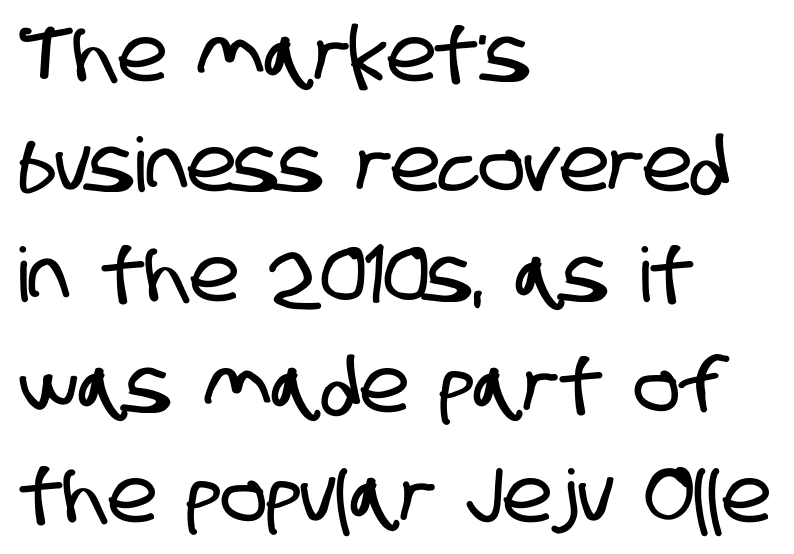
Each letter keeps its own natural width here, so spacing adapts to shape. The gaps between neighbouring characters are ordinary and unremarkable. Baseline-to-baseline distance is the conventional proportion of letter height. The setting favours the left margin, as ordinary paragraphs usually do.
